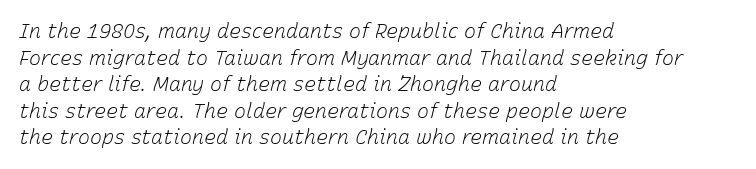
The image shows 20 px text type, italic (leaning right); set left-aligned, normal line spacing (1.33x), normal letter spacing, not underlined.
